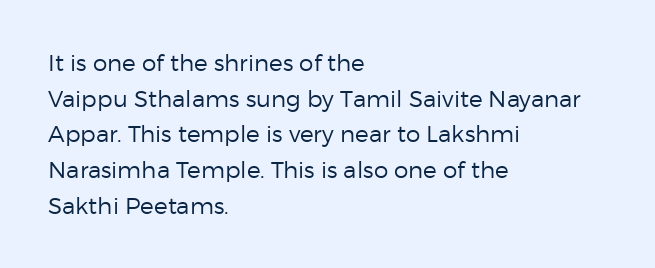
{"italic": "no", "bold": "no", "underline": "no", "align": "left", "line_spacing": "normal", "line_spacing_ratio": 1.55, "letter_spacing": "normal", "letter_spacing_em": 0.0, "glyph_px": 23}
